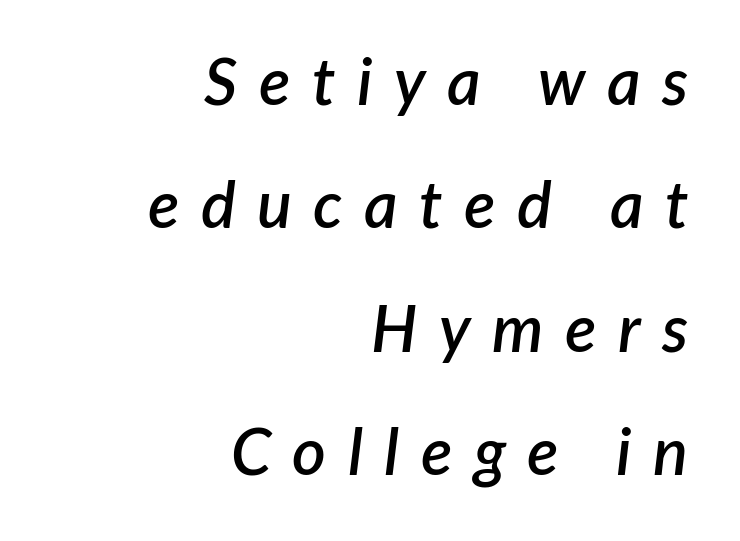
The image shows 65 px semibold type, italic (leaning right); set right-aligned, loose line spacing (1.9x), unusually wide letter spacing (+0.33 em), not underlined; low stroke contrast and a medium x-height.
